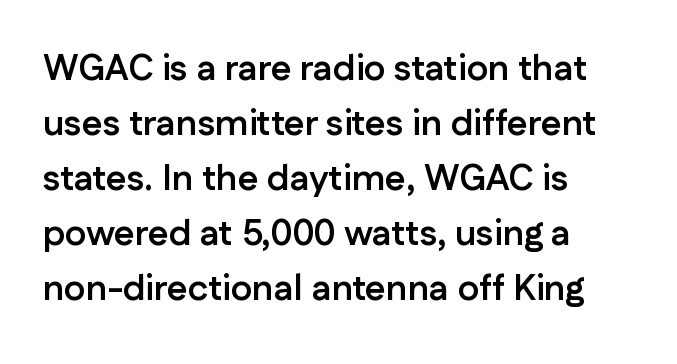
{"serif": "no", "italic": "no", "bold": "yes", "weight": "semibold", "width": "normal", "stroke_contrast": "low", "x_height": "medium", "monospaced": "no", "underline": "no", "align": "left", "line_spacing": "normal", "line_spacing_ratio": 1.53, "letter_spacing": "normal", "letter_spacing_em": 0.0, "glyph_px": 36}
